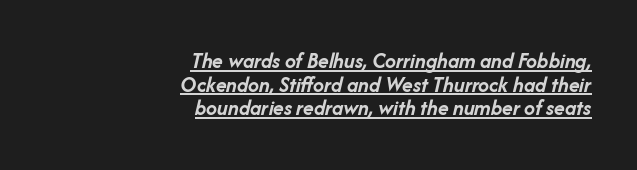
The image shows 22 px bold type, italic (leaning right); set right-aligned, tight line spacing (1.07x), normal letter spacing, underlined.
